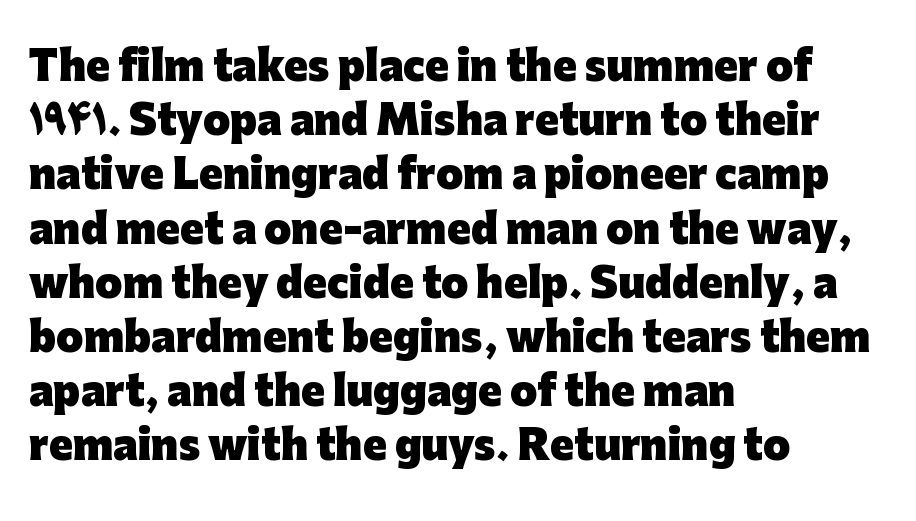
{"serif": "no", "italic": "no", "bold": "yes", "weight": "heavy", "width": "normal", "stroke_contrast": "low", "x_height": "medium", "monospaced": "no", "underline": "no", "align": "left", "line_spacing": "normal", "line_spacing_ratio": 1.39, "letter_spacing": "normal", "letter_spacing_em": 0.0, "glyph_px": 39}
